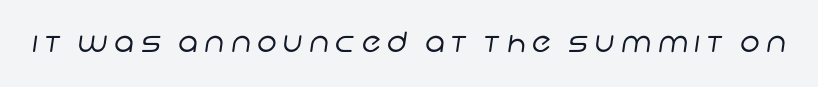
Q: Is the text bold? A: No.
Q: Is the typeface a serif or a sans-serif typeface? A: Sans-serif.
Q: Is the text underlined? A: No.
Q: Is the spacing between letters normal or unusually wide? A: Unusually wide.
Q: Width (condensed, normal, or wide)? A: Normal.
Q: Stroke contrast? A: Low.
Q: x-height? A: Large.
Q: Monospaced? A: No.
